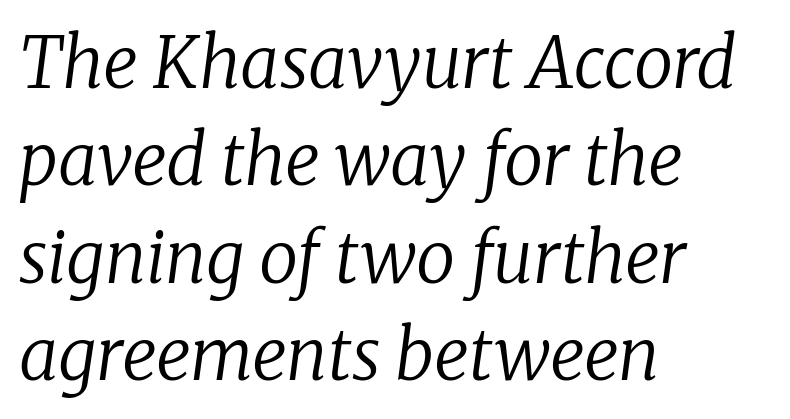
Here the glyphs are tracked normally, forming tight word shapes. Nothing heavy about these letters — not bold at all. The compositor pushed each line to the left boundary. The font family rendered here belongs to the serif group. Looks like regular typesetting: each glyph gets only the width it needs. Evenly set lines give the paragraph a standard silhouette.
